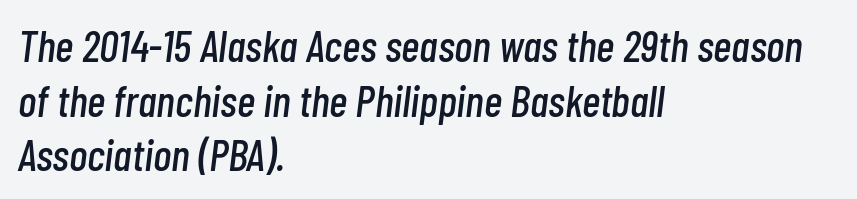
Q: Is the text italic (slanted)? A: Yes, it leans right by about 7 degrees.
Q: Is the text underlined? A: No.
Q: How is the paragraph aligned? A: Left-aligned.
Q: Is the spacing between letters normal or unusually wide? A: Normal.
Q: Width (condensed, normal, or wide)? A: Condensed.
Q: Stroke contrast? A: Low.
Q: x-height? A: Medium.
Q: Monospaced? A: No.
